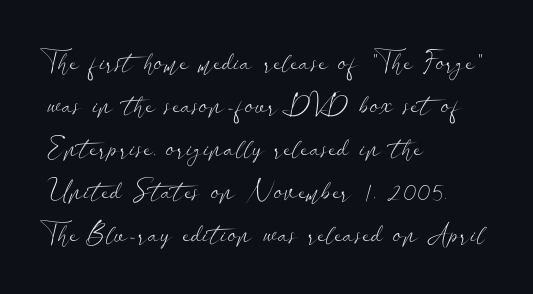
Line beginnings align vertically; line endings do not. No chunkiness to these letters — they're not bold. Default kerning and tracking; the words read as compact shapes.
